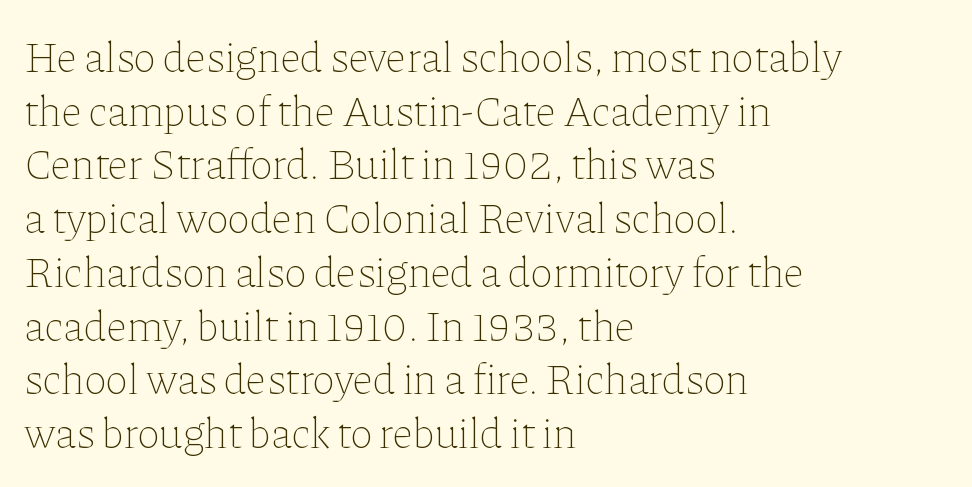
The image shows 43 px thin type, upright; set left-aligned, normal line spacing (1.25x), normal letter spacing, not underlined; low stroke contrast and a medium x-height.
